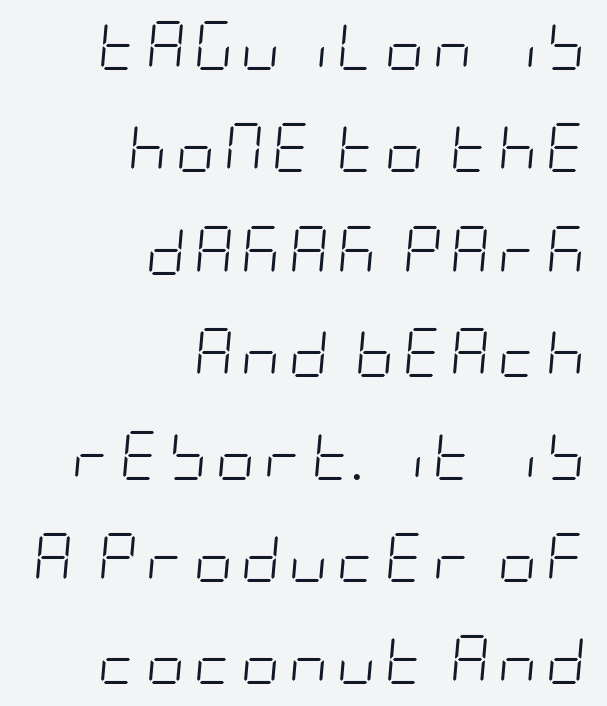
Q: Is the text bold? A: No.
Q: Is the text italic (slanted)? A: Yes, it leans right by about 5 degrees.
Q: Is the text underlined? A: No.
Q: How is the paragraph aligned? A: Right-aligned.
Q: Is the spacing between lines tight, normal or loose? A: Loose.
Q: Width (condensed, normal, or wide)? A: Condensed.
Q: Stroke contrast? A: Low.
Q: x-height? A: Large.
